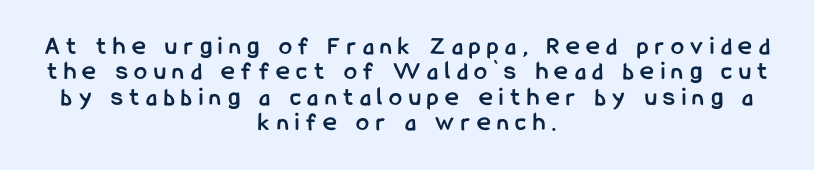
The image shows 26 px bold type, upright; set centered, tight line spacing (0.98x), unusually wide letter spacing (+0.26 em), not underlined.
